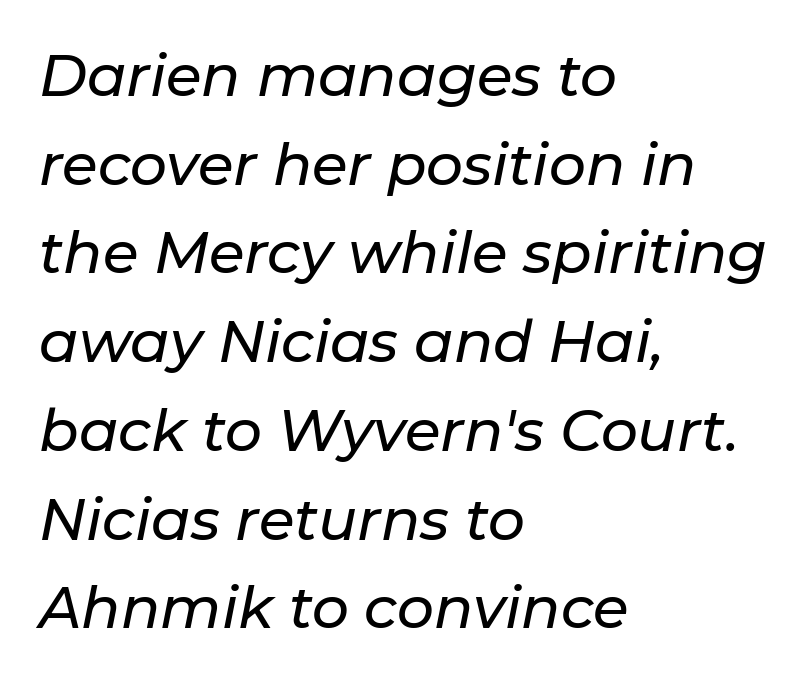
Q: Is the text italic (slanted)? A: Yes, it leans right by about 11 degrees.
Q: Is the text underlined? A: No.
Q: How is the paragraph aligned? A: Left-aligned.
Q: Is the spacing between letters normal or unusually wide? A: Normal.
Q: Is the spacing between lines tight, normal or loose? A: Normal.
Q: Width (condensed, normal, or wide)? A: Normal.
Q: Stroke contrast? A: Low.
Q: x-height? A: Medium.
Q: Monospaced? A: No.
